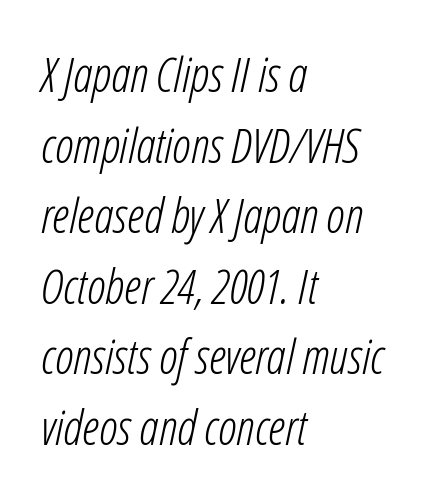
Caption: standard tracking, unaltered. Proportional: the letters do not fall into vertical columns. Is the block centered? No — it sits flush against the left margin. Compared with typical paragraphs, the rows here are spaced about the same. Bold? No — there's no thickening of the strokes. The space directly below the letters is spotless.
